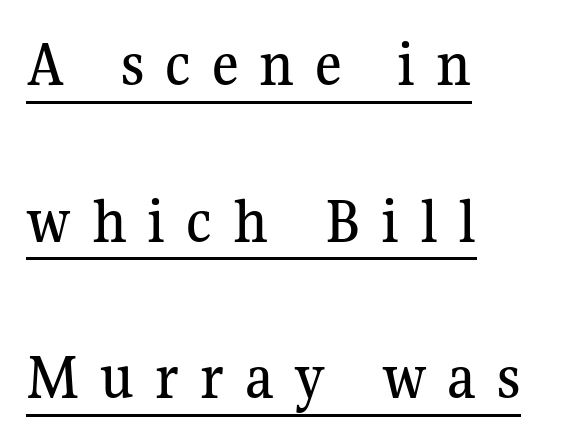
Q: Is the text italic (slanted)? A: No, it is upright.
Q: Is the typeface a serif or a sans-serif typeface? A: Serif.
Q: Is the text underlined? A: Yes.
Q: How is the paragraph aligned? A: Left-aligned.
Q: Is the spacing between letters normal or unusually wide? A: Unusually wide.
Q: Is the spacing between lines tight, normal or loose? A: Loose.
Q: Width (condensed, normal, or wide)? A: Normal.
Q: Stroke contrast? A: Medium.
Q: x-height? A: Medium.
Q: Monospaced? A: No.
